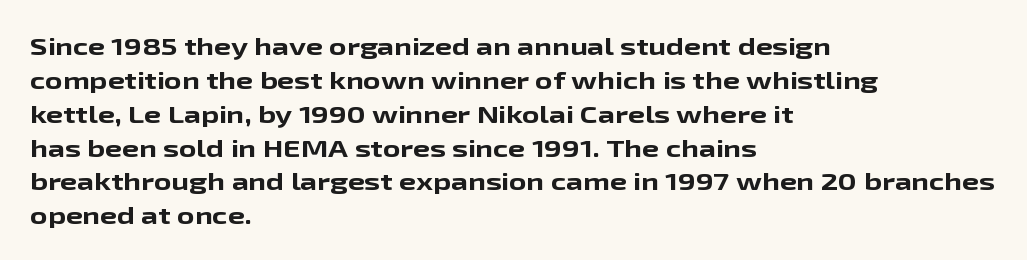
Q: Is the text bold? A: Yes.
Q: Is the text italic (slanted)? A: No, it is upright.
Q: Is the text underlined? A: No.
Q: How is the paragraph aligned? A: Left-aligned.
Q: Is the spacing between letters normal or unusually wide? A: Normal.
Q: Is the spacing between lines tight, normal or loose? A: Normal.
